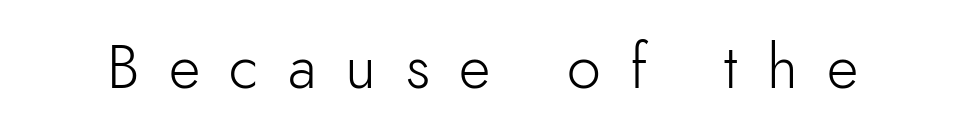
Q: Is the text bold? A: No.
Q: Is the text italic (slanted)? A: No, it is upright.
Q: Is the typeface a serif or a sans-serif typeface? A: Sans-serif.
Q: Is the text underlined? A: No.
Q: Is the spacing between letters normal or unusually wide? A: Unusually wide.
Q: Width (condensed, normal, or wide)? A: Normal.
Q: x-height? A: Small.
Q: Monospaced? A: No.
